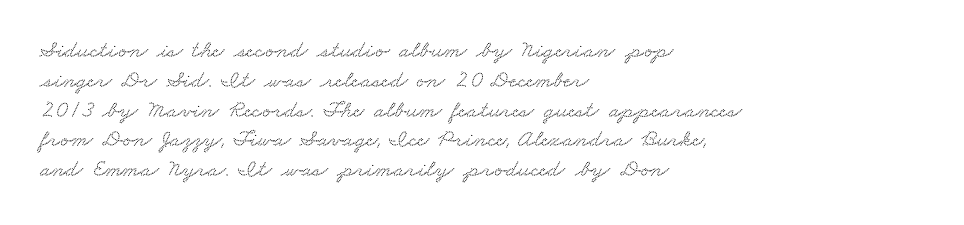
Q: Is the text underlined? A: No.
Q: How is the paragraph aligned? A: Left-aligned.
Q: Is the spacing between letters normal or unusually wide? A: Normal.
